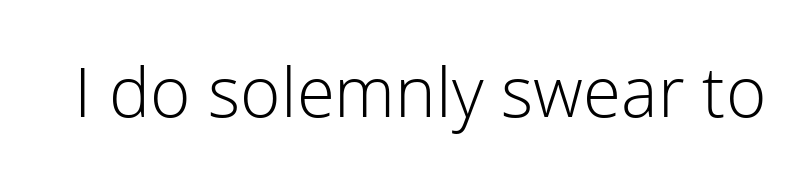
Q: Is the text bold? A: No.
Q: Is the text italic (slanted)? A: No, it is upright.
Q: Is the typeface a serif or a sans-serif typeface? A: Sans-serif.
Q: Is the text underlined? A: No.
Q: Is the spacing between letters normal or unusually wide? A: Normal.
Q: Width (condensed, normal, or wide)? A: Normal.
Q: Stroke contrast? A: Low.
Q: x-height? A: Medium.
Q: Monospaced? A: No.
